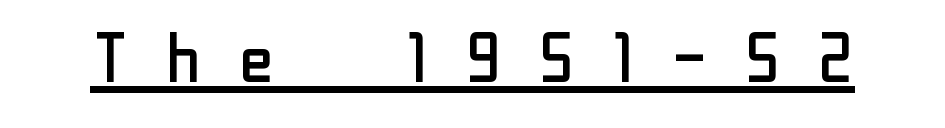
Q: Is the text bold? A: No.
Q: Is the text italic (slanted)? A: No, it is upright.
Q: Is the typeface a serif or a sans-serif typeface? A: Sans-serif.
Q: Is the text underlined? A: Yes.
Q: Is the spacing between letters normal or unusually wide? A: Unusually wide.
Q: Width (condensed, normal, or wide)? A: Normal.
Q: Stroke contrast? A: Low.
Q: x-height? A: Medium.
Q: Monospaced? A: No.
